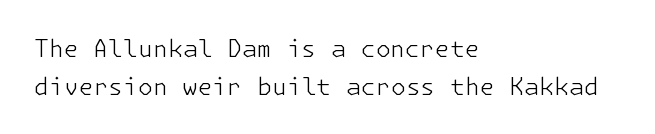
Caption: standard tracking, unaltered. How would I describe the line gaps? Plain and ordinary. Notice how the stems are strictly vertical — no italics here. The typeface has the unassuming heft of standard copy or less. The lines are quadded left.
